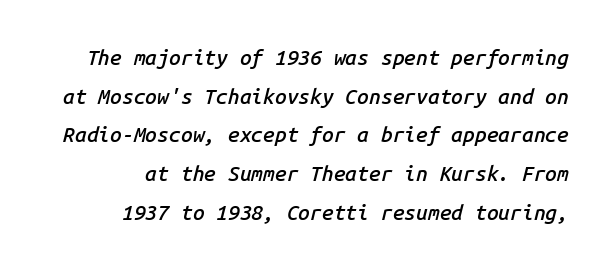
Q: Is the text bold? A: Semi-bold.
Q: Is the text italic (slanted)? A: Yes, it leans right by about 14 degrees.
Q: Is the text underlined? A: No.
Q: Is the spacing between letters normal or unusually wide? A: Normal.
